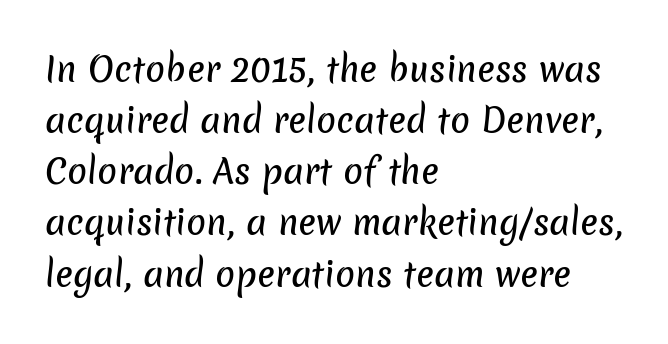
Q: Is the typeface a serif or a sans-serif typeface? A: Sans-serif.
Q: Is the text underlined? A: No.
Q: How is the paragraph aligned? A: Left-aligned.
Q: Is the spacing between letters normal or unusually wide? A: Normal.
Q: Is the spacing between lines tight, normal or loose? A: Normal.
Q: Width (condensed, normal, or wide)? A: Normal.
Q: Stroke contrast? A: Low.
Q: x-height? A: Medium.
Q: Monospaced? A: No.
